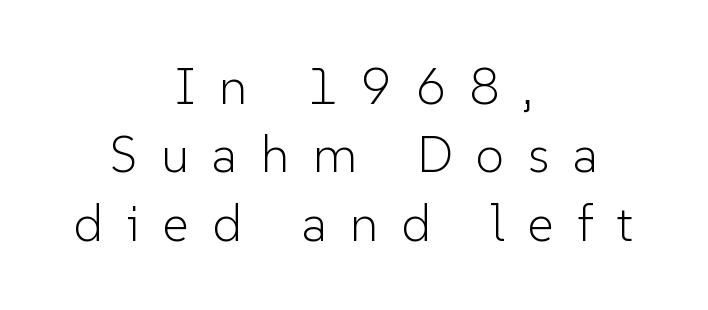
Q: Is the text bold? A: No.
Q: Is the text italic (slanted)? A: No, it is upright.
Q: Is the typeface a serif or a sans-serif typeface? A: Sans-serif.
Q: Is the text underlined? A: No.
Q: How is the paragraph aligned? A: Centered.
Q: Is the spacing between letters normal or unusually wide? A: Unusually wide.
Q: Is the spacing between lines tight, normal or loose? A: Normal.
Q: Width (condensed, normal, or wide)? A: Normal.
Q: Stroke contrast? A: Low.
Q: x-height? A: Medium.
Q: Monospaced? A: No.
